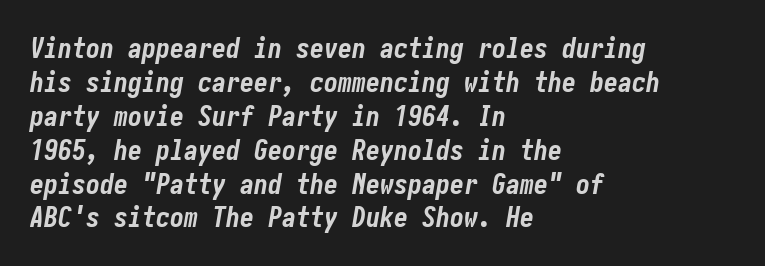
The image shows 28 px bold, condensed type, italic (leaning right); set left-aligned, line spacing 1.21x, normal letter spacing, not underlined; low stroke contrast and a medium x-height.
